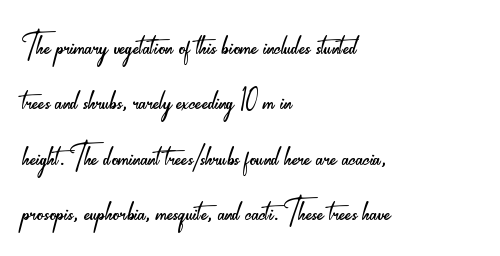
The image shows 44 px light, condensed sans-serif type; set left-aligned, normal line spacing (1.26x), normal letter spacing, not underlined; low stroke contrast and a small x-height.
